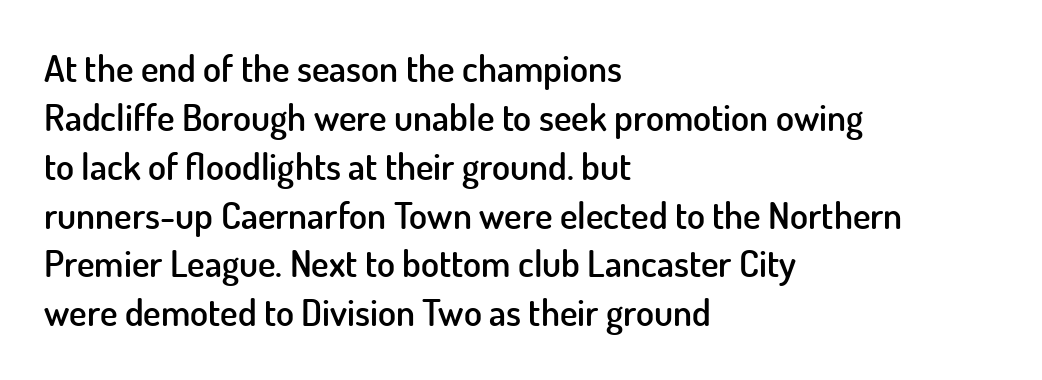
Q: Is the text bold? A: Semi-bold.
Q: Is the text italic (slanted)? A: No, it is upright.
Q: Is the typeface a serif or a sans-serif typeface? A: Sans-serif.
Q: Is the text underlined? A: No.
Q: How is the paragraph aligned? A: Left-aligned.
Q: Is the spacing between letters normal or unusually wide? A: Normal.
Q: Is the spacing between lines tight, normal or loose? A: Normal.
Q: Width (condensed, normal, or wide)? A: Normal.
Q: Stroke contrast? A: Low.
Q: x-height? A: Small.
Q: Monospaced? A: No.
